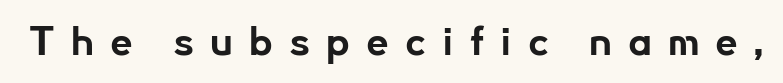
Q: Is the text bold? A: Yes.
Q: Is the text italic (slanted)? A: No, it is upright.
Q: Is the typeface a serif or a sans-serif typeface? A: Sans-serif.
Q: Is the text underlined? A: No.
Q: Is the spacing between letters normal or unusually wide? A: Unusually wide.
Q: Width (condensed, normal, or wide)? A: Normal.
Q: Stroke contrast? A: Low.
Q: x-height? A: Small.
Q: Monospaced? A: No.
